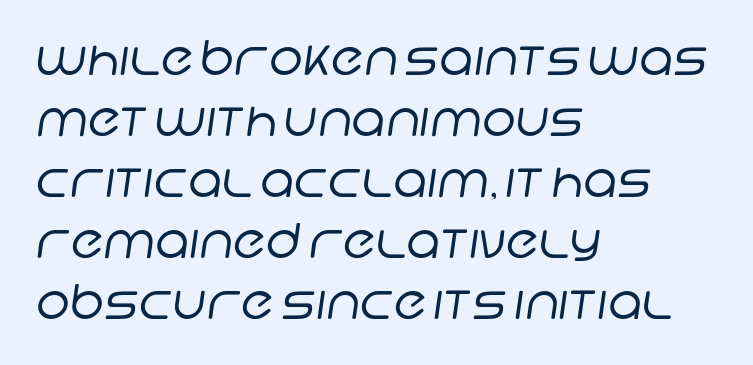
Q: Is the text bold? A: No.
Q: Is the typeface a serif or a sans-serif typeface? A: Sans-serif.
Q: Is the text underlined? A: No.
Q: How is the paragraph aligned? A: Left-aligned.
Q: Is the spacing between letters normal or unusually wide? A: Normal.
Q: Is the spacing between lines tight, normal or loose? A: Normal.
Q: Width (condensed, normal, or wide)? A: Normal.
Q: Stroke contrast? A: Low.
Q: x-height? A: Large.
Q: Monospaced? A: No.
